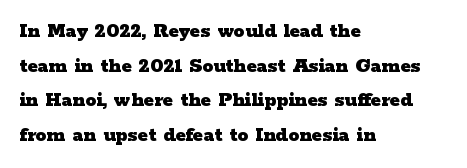
The image shows 22 px bold type, upright; set left-aligned, normal line spacing (1.57x), normal letter spacing, not underlined.
